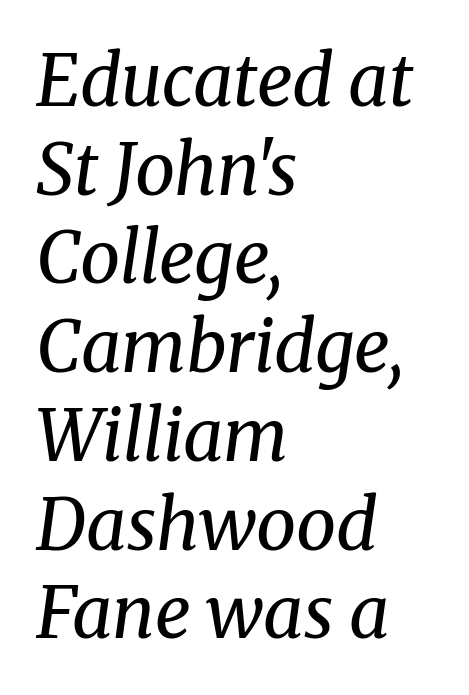
Q: Is the text bold? A: No.
Q: Is the text italic (slanted)? A: Yes, it leans right by about 8 degrees.
Q: Is the typeface a serif or a sans-serif typeface? A: Serif.
Q: Is the text underlined? A: No.
Q: How is the paragraph aligned? A: Left-aligned.
Q: Is the spacing between letters normal or unusually wide? A: Normal.
Q: Is the spacing between lines tight, normal or loose? A: Normal.
Q: Width (condensed, normal, or wide)? A: Normal.
Q: Stroke contrast? A: Medium.
Q: x-height? A: Medium.
Q: Monospaced? A: No.
